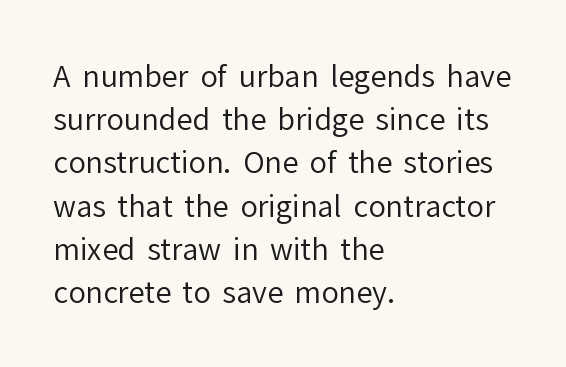
Observe the absence of serifs on each vertical stroke in this sample. Short and long lines alike share a common starting point at left. Think standard paragraph weight, or any step lighter than that. The rendering uses natural spacing where letterforms have individual widths. Glyph-to-glyph distance matches everyday printed text. The lettering stays uniformly vertical, giving the passage a roman look.
